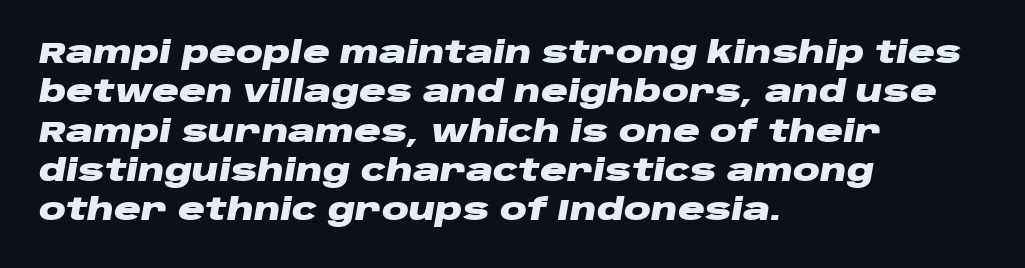
{"italic": "yes", "lean": "right", "slant_degrees": 10, "bold": "yes", "weight": "heavy", "width": "wide", "stroke_contrast": "low", "x_height": "large", "monospaced": "no", "underline": "no", "align": "left", "line_spacing": "normal", "line_spacing_ratio": 1.31, "letter_spacing": "normal", "letter_spacing_em": 0.0, "glyph_px": 30}
